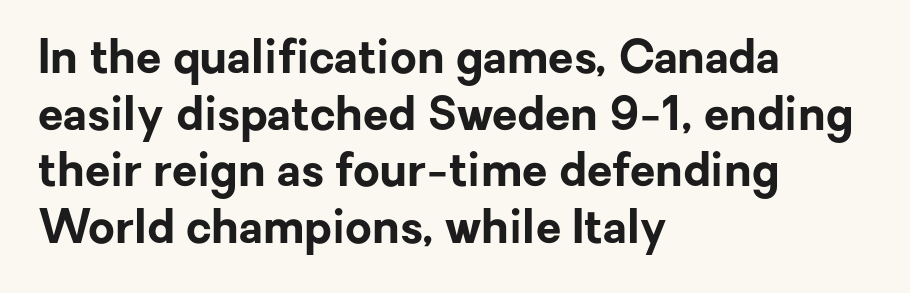
Are there feet on the stems? There aren't — it's a sans. Heft: maximum for text — a bold. The gap between lines stays unmarked. Every character sits straight up, as roman type does. Left-aligned paragraph, ragged on the right.
